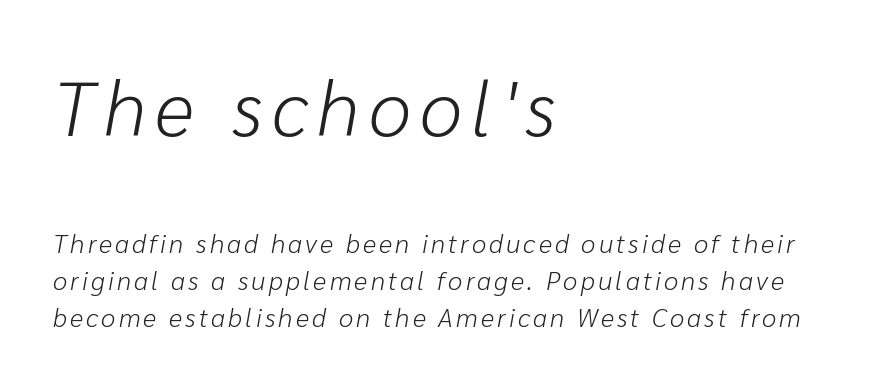
{"italic": "yes", "lean": "right", "slant_degrees": 10, "bold": "no", "weight": "light", "width": "normal", "stroke_contrast": "low", "x_height": "medium", "monospaced": "no", "underline": "no", "align": "left", "line_spacing": "normal", "line_spacing_ratio": 1.43, "larger_block": "first", "size_ratio": 2.96, "glyph_px": 77}
